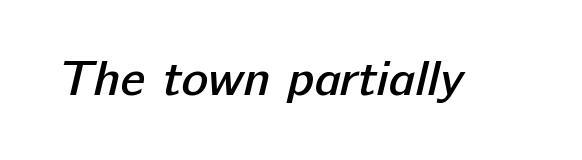
{"serif": "no", "bold": "semi", "weight": "semibold", "width": "normal", "stroke_contrast": "low", "x_height": "medium", "monospaced": "no", "underline": "no", "letter_spacing": "normal", "letter_spacing_em": 0.0, "glyph_px": 50}
